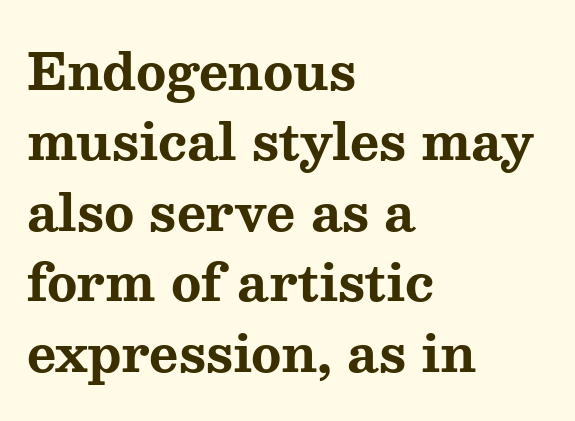
{"serif": "yes", "italic": "no", "bold": "yes", "weight": "bold", "width": "wide", "stroke_contrast": "medium", "x_height": "medium", "monospaced": "no", "underline": "no", "align": "left", "line_spacing": "normal", "line_spacing_ratio": 1.41, "letter_spacing": "normal", "letter_spacing_em": 0.0, "glyph_px": 50}
